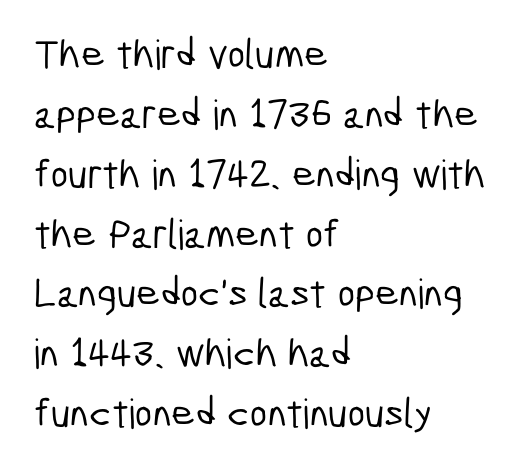
One glance says typical: line gaps are just what's usual. Tracking here is standard; glyphs follow each other at the usual distance. In terms of letterform style, serifs are entirely absent. The space directly below the letters is spotless. The typesetter chose a ragged-right arrangement here. Here the designer chose a conventional face with non-uniform glyph widths.
